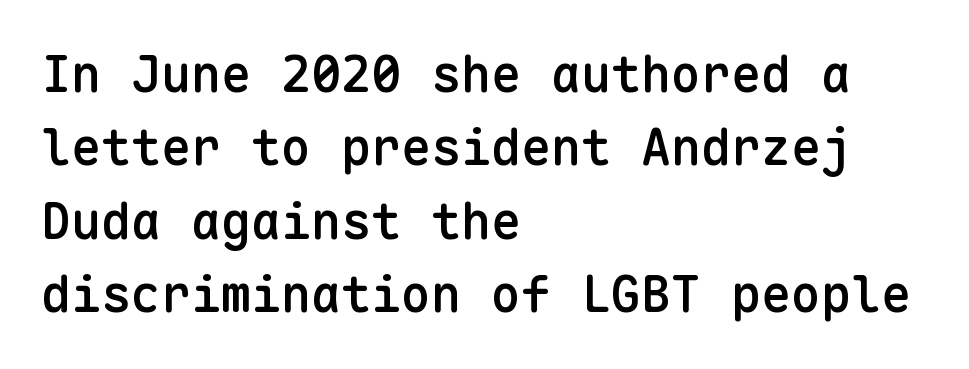
The image shows 50 px semibold sans-serif type, upright, monospaced; set left-aligned, normal line spacing (1.47x), normal letter spacing, not underlined; low stroke contrast and a medium x-height.
